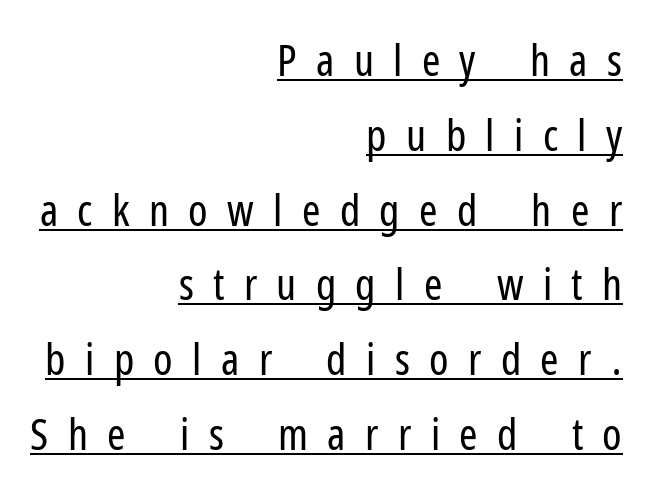
This sample uses an upright cut, with every glyph sitting square on the baseline. The rendering uses a moderate line-height, typical for paragraphs. Examine the stroke ends and you'll find no serifs. The rendering uses the underline text-decoration. What stands out about the letter spacing? Its width — letters are far apart.
